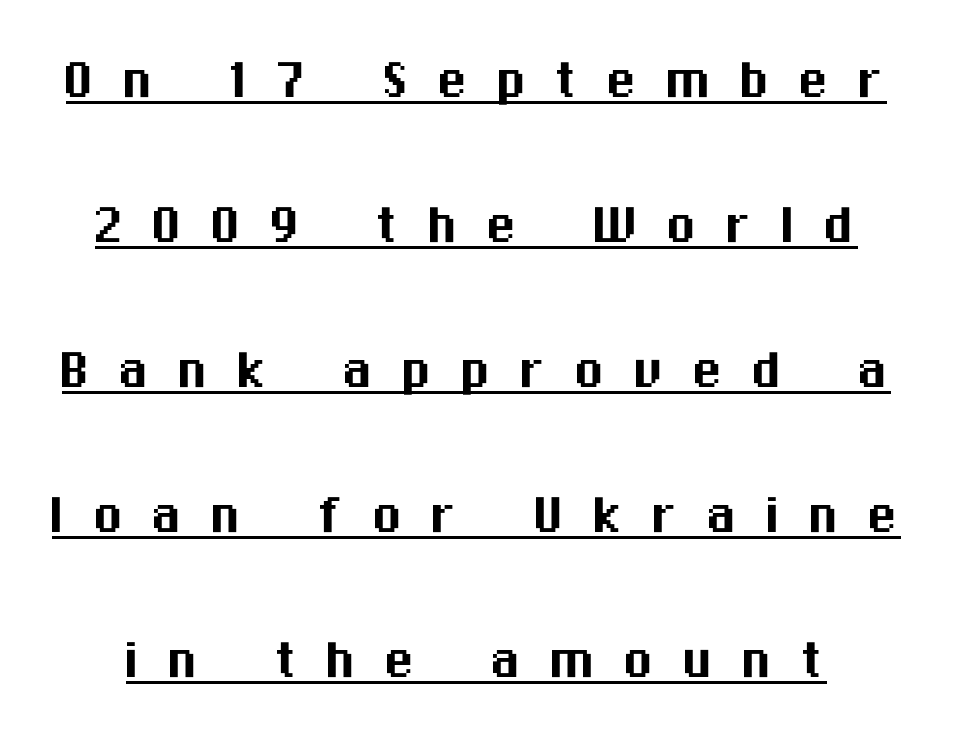
A typesetter would label this face a sans. A baseline rule has been typeset under these characters. Students, note that the glyphs here are deliberately spaced far apart. Is there any slant? The stems are plumb.
